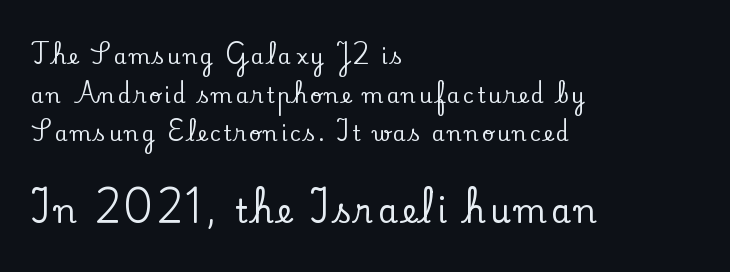
The image shows 32 px serif type, upright; set left-aligned, line spacing 1.84x, not underlined; the second (bottom) block is 1.52x larger; low stroke contrast and a small x-height.
